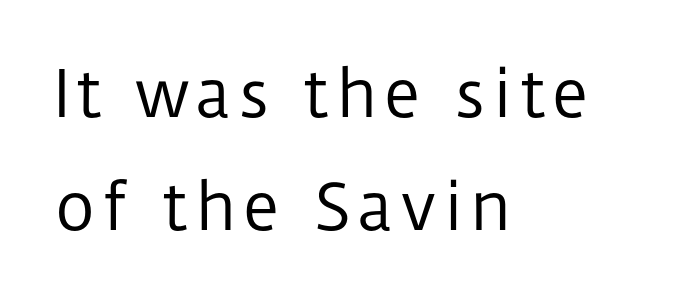
Q: Is the text bold? A: No.
Q: Is the text italic (slanted)? A: No, it is upright.
Q: Is the typeface a serif or a sans-serif typeface? A: Sans-serif.
Q: Is the text underlined? A: No.
Q: How is the paragraph aligned? A: Left-aligned.
Q: Width (condensed, normal, or wide)? A: Normal.
Q: Stroke contrast? A: Low.
Q: x-height? A: Medium.
Q: Monospaced? A: No.
